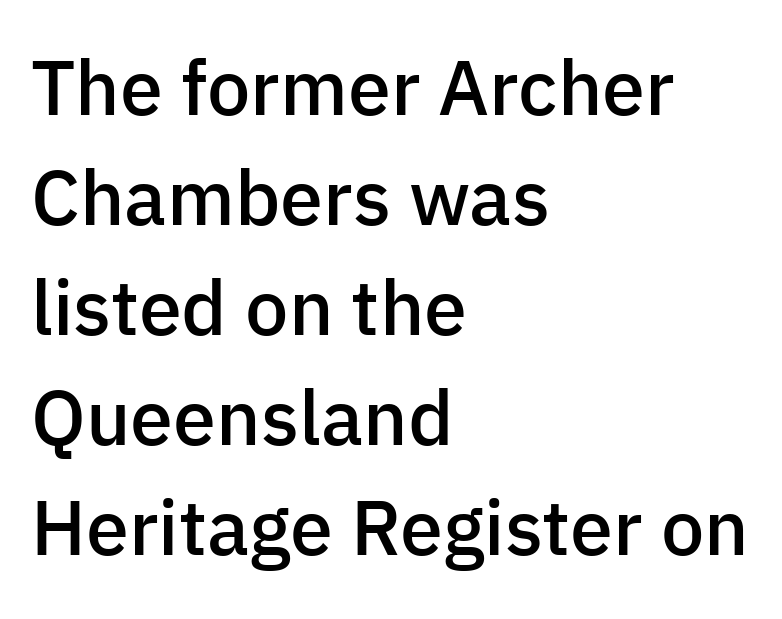
The image shows 77 px semibold sans-serif type, upright; set left-aligned, normal line spacing (1.43x), normal letter spacing, not underlined; low stroke contrast and a medium x-height.
